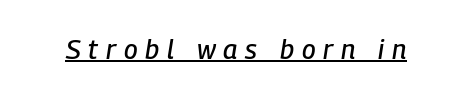
{"italic": "yes", "lean": "right", "slant_degrees": 9, "underline": "yes", "letter_spacing": "wide", "letter_spacing_em": 0.29, "glyph_px": 27}
